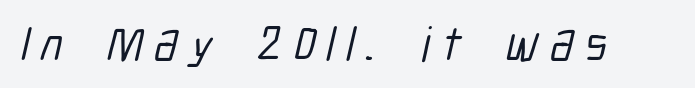
The image shows 49 px condensed sans-serif type; set unusually wide letter spacing (+0.23 em), not underlined; low stroke contrast and a medium x-height.
